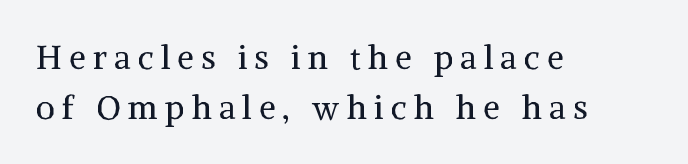
{"serif": "yes", "italic": "no", "bold": "no", "weight": "regular", "width": "normal", "stroke_contrast": "medium", "x_height": "medium", "monospaced": "no", "underline": "no", "align": "left", "line_spacing": "normal", "line_spacing_ratio": 1.51, "letter_spacing": "wide", "letter_spacing_em": 0.22, "glyph_px": 33}
